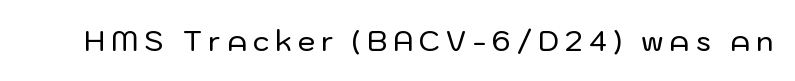
The image shows 28 px sans-serif type, upright; set unusually wide letter spacing (+0.21 em), not underlined; low stroke contrast and a medium x-height.
